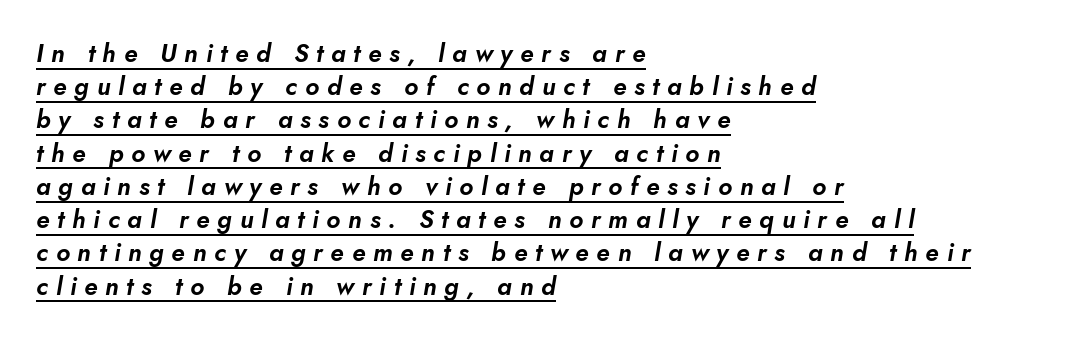
The image shows 25 px text type, italic (leaning right); set left-aligned, normal line spacing (1.33x), unusually wide letter spacing (+0.31 em), underlined.
